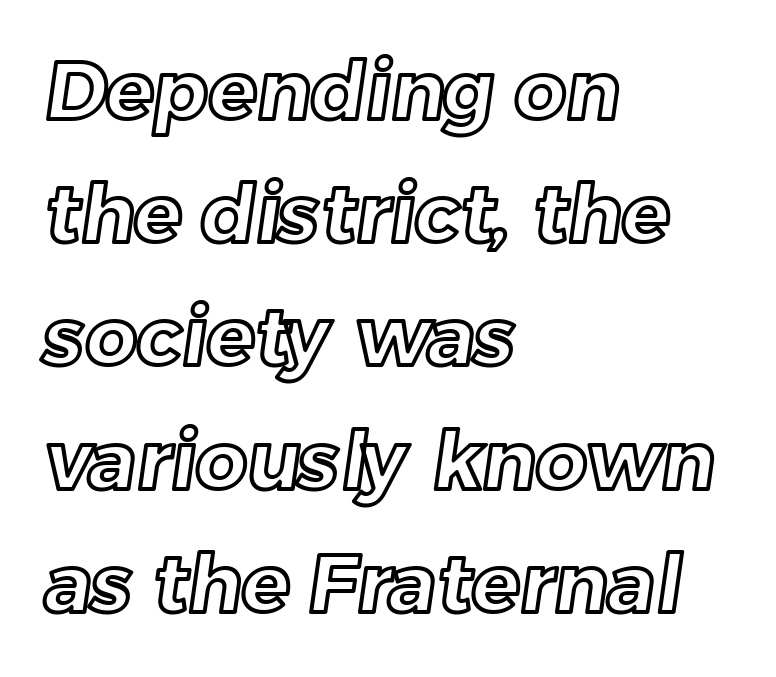
Q: Is the text underlined? A: No.
Q: How is the paragraph aligned? A: Left-aligned.
Q: Is the spacing between letters normal or unusually wide? A: Normal.
Q: Is the spacing between lines tight, normal or loose? A: Normal.
Q: Width (condensed, normal, or wide)? A: Normal.
Q: x-height? A: Medium.
Q: Monospaced? A: No.
